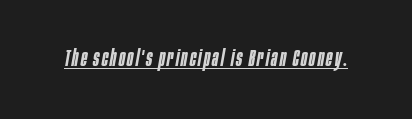
The image shows 23 px text type, italic (leaning right); set underlined.
